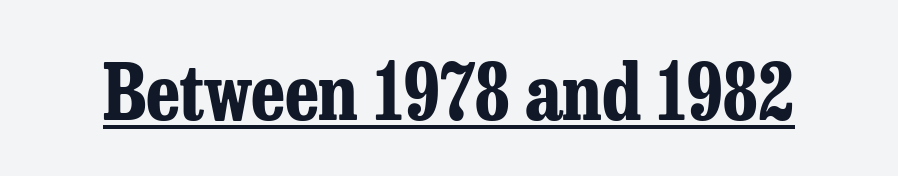
{"serif": "yes", "italic": "no", "bold": "yes", "weight": "bold", "width": "condensed", "stroke_contrast": "low", "x_height": "medium", "monospaced": "no", "underline": "yes", "letter_spacing": "normal", "letter_spacing_em": 0.0, "glyph_px": 77}
